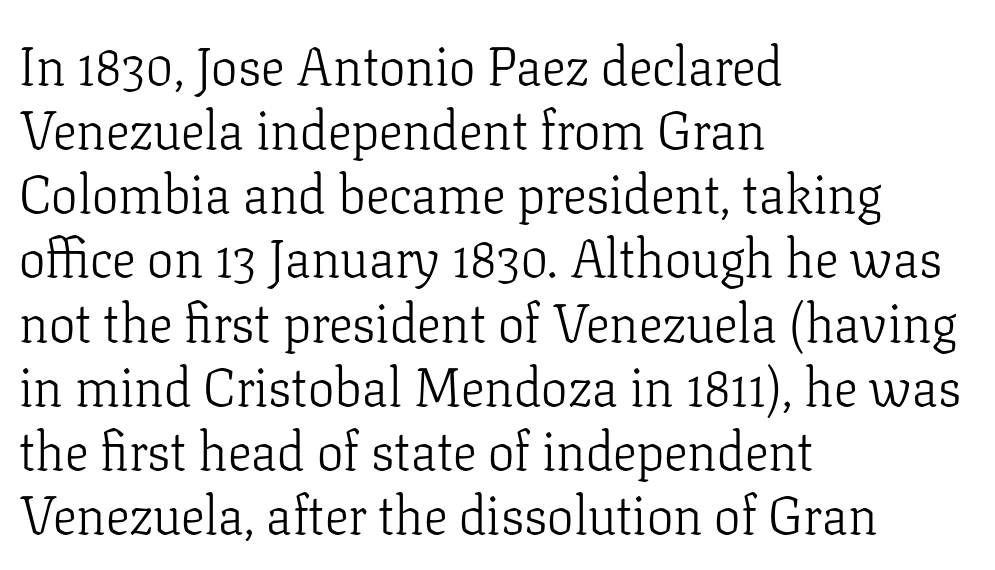
Q: Is the text bold? A: No.
Q: Is the text italic (slanted)? A: No, it is upright.
Q: Is the typeface a serif or a sans-serif typeface? A: Serif.
Q: Is the text underlined? A: No.
Q: How is the paragraph aligned? A: Left-aligned.
Q: Is the spacing between letters normal or unusually wide? A: Normal.
Q: Width (condensed, normal, or wide)? A: Normal.
Q: Stroke contrast? A: Low.
Q: x-height? A: Medium.
Q: Monospaced? A: No.
